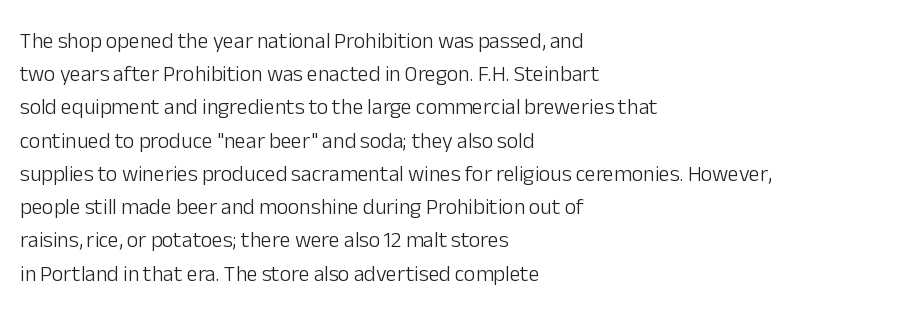
{"italic": "no", "bold": "no", "underline": "no", "align": "left", "line_spacing": "normal", "line_spacing_ratio": 1.51, "letter_spacing": "normal", "letter_spacing_em": 0.0, "glyph_px": 22}
